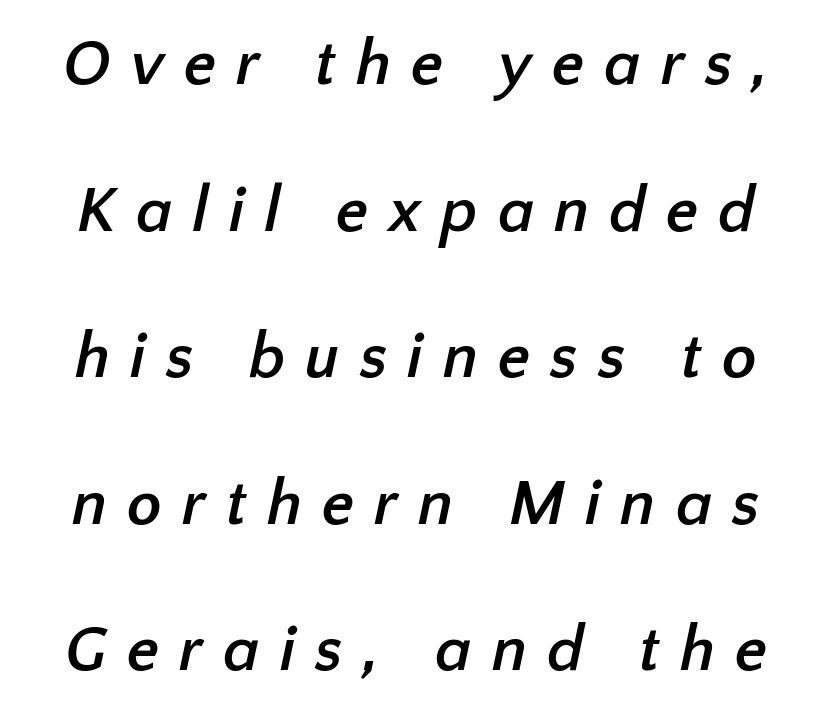
{"serif": "no", "bold": "yes", "weight": "semibold", "width": "normal", "stroke_contrast": "low", "x_height": "medium", "monospaced": "no", "underline": "no", "line_spacing": "loose", "line_spacing_ratio": 2.29, "letter_spacing": "wide", "letter_spacing_em": 0.31, "glyph_px": 64}
